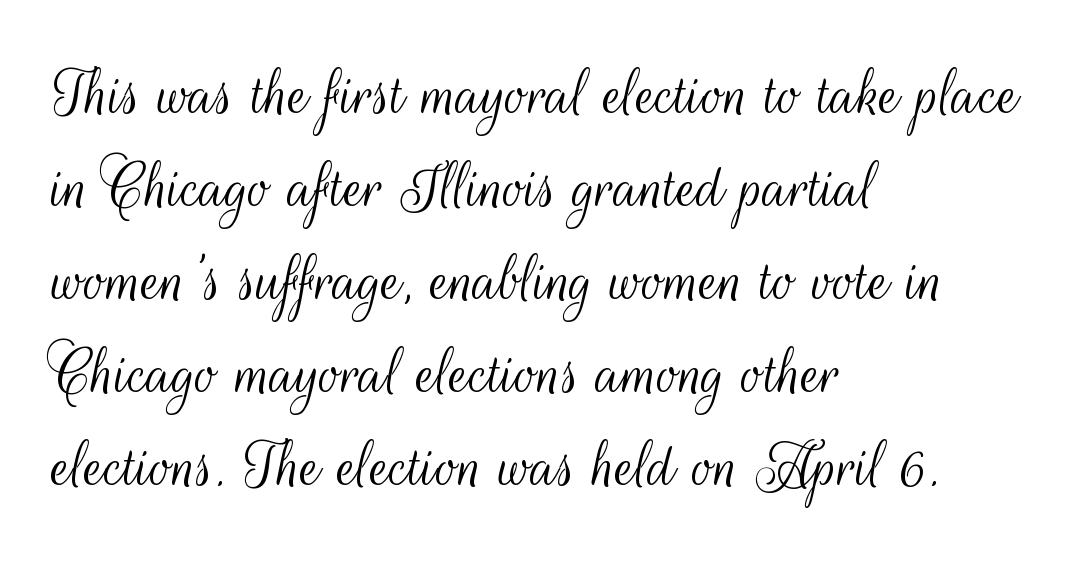
The image shows 71 px light, condensed sans-serif type; set left-aligned, normal line spacing (1.31x), normal letter spacing, not underlined; medium stroke contrast and a small x-height.
